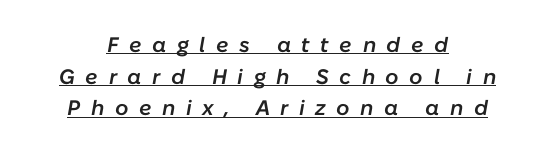
Q: Is the text bold? A: Semi-bold.
Q: Is the text italic (slanted)? A: Yes, it leans right by about 10 degrees.
Q: Is the text underlined? A: Yes.
Q: How is the paragraph aligned? A: Centered.
Q: Is the spacing between letters normal or unusually wide? A: Unusually wide.
Q: Is the spacing between lines tight, normal or loose? A: Normal.
